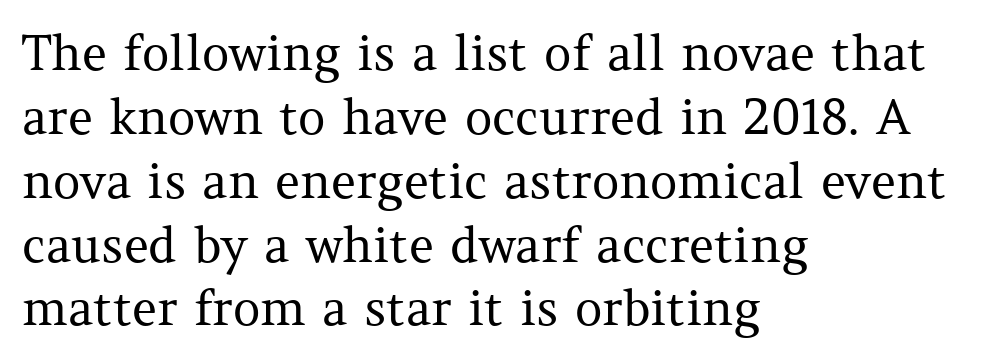
The compositor pushed each line to the left boundary. Examine the stroke ends and you'll spot serifs. Check the space under the baseline: it is left empty. This sample keeps an unexceptional amount of space between lines.
